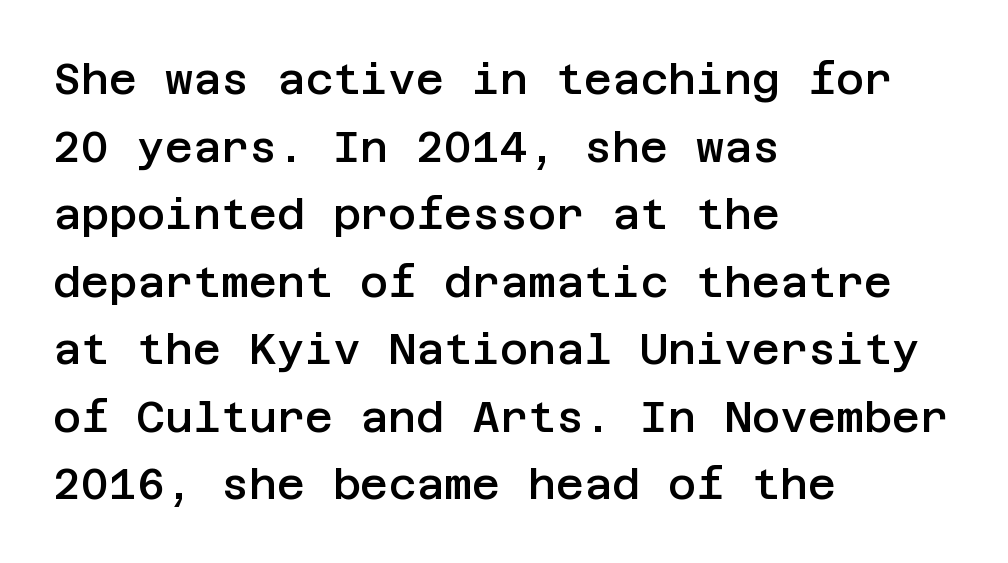
Q: Is the text bold? A: Semi-bold.
Q: Is the text italic (slanted)? A: No, it is upright.
Q: Is the typeface a serif or a sans-serif typeface? A: Sans-serif.
Q: Is the text underlined? A: No.
Q: How is the paragraph aligned? A: Left-aligned.
Q: Is the spacing between letters normal or unusually wide? A: Normal.
Q: Is the spacing between lines tight, normal or loose? A: Normal.
Q: Width (condensed, normal, or wide)? A: Normal.
Q: Stroke contrast? A: Low.
Q: x-height? A: Large.
